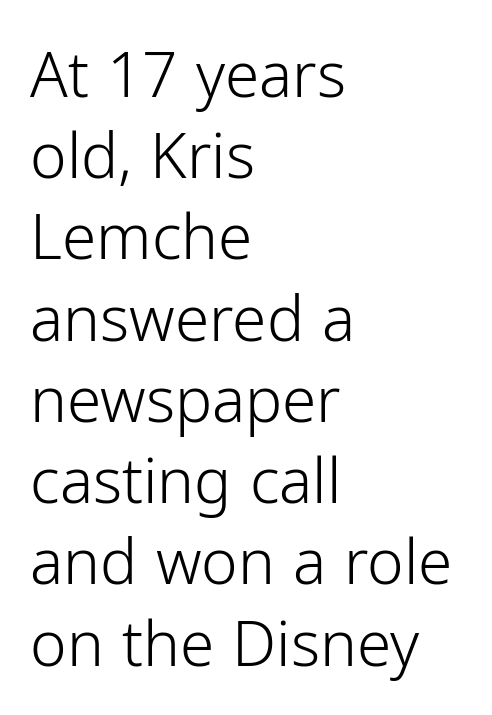
{"serif": "no", "italic": "no", "bold": "no", "weight": "light", "width": "normal", "stroke_contrast": "low", "x_height": "medium", "monospaced": "no", "underline": "no", "align": "left", "line_spacing": "normal", "line_spacing_ratio": 1.31, "letter_spacing": "normal", "letter_spacing_em": 0.0, "glyph_px": 62}
